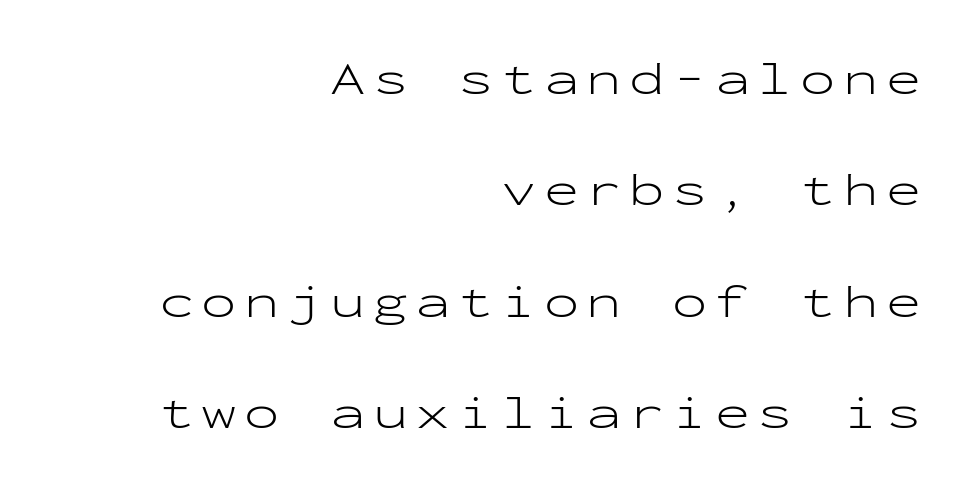
Q: Is the text bold? A: No.
Q: Is the text italic (slanted)? A: No, it is upright.
Q: Is the typeface a serif or a sans-serif typeface? A: Sans-serif.
Q: Is the text underlined? A: No.
Q: How is the paragraph aligned? A: Right-aligned.
Q: Is the spacing between lines tight, normal or loose? A: Loose.
Q: Width (condensed, normal, or wide)? A: Wide.
Q: Stroke contrast? A: Low.
Q: x-height? A: Medium.
Q: Monospaced? A: Yes.
